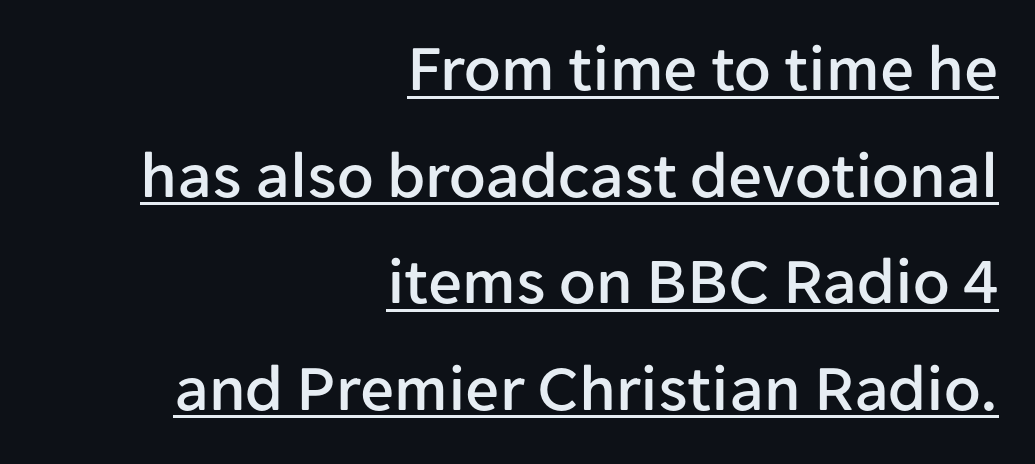
Think of a printed novel: that variable character pitch is what you see here. These lines are set flush right with a ragged left edge. Nothing unusual about the tracking: characters are spaced as the font intends. The font family rendered here belongs to the sans-serif group. Has an underline been added? It has. A typesetter would mark this as roman, not italic.
